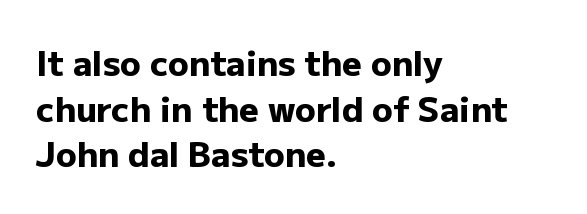
Q: Is the text bold? A: Yes.
Q: Is the text italic (slanted)? A: No, it is upright.
Q: Is the typeface a serif or a sans-serif typeface? A: Sans-serif.
Q: Is the text underlined? A: No.
Q: How is the paragraph aligned? A: Left-aligned.
Q: Is the spacing between letters normal or unusually wide? A: Normal.
Q: Is the spacing between lines tight, normal or loose? A: Normal.
Q: Width (condensed, normal, or wide)? A: Normal.
Q: Stroke contrast? A: Low.
Q: x-height? A: Medium.
Q: Monospaced? A: No.
